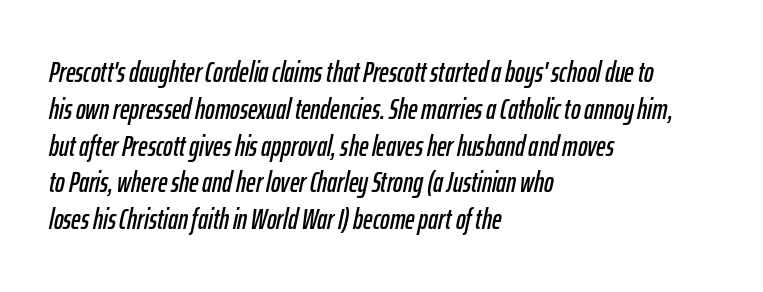
Q: Is the text italic (slanted)? A: Yes, it leans right by about 12 degrees.
Q: Is the text underlined? A: No.
Q: How is the paragraph aligned? A: Left-aligned.
Q: Is the spacing between letters normal or unusually wide? A: Normal.
Q: Is the spacing between lines tight, normal or loose? A: Normal.
Q: Width (condensed, normal, or wide)? A: Condensed.
Q: Stroke contrast? A: Low.
Q: x-height? A: Medium.
Q: Monospaced? A: No.
